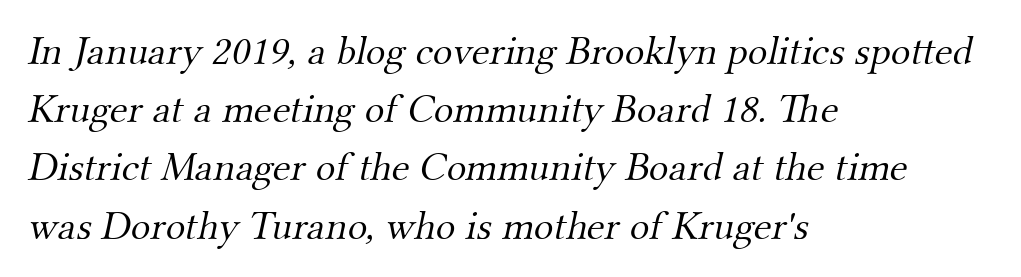
{"serif": "yes", "bold": "no", "weight": "light", "width": "normal", "stroke_contrast": "medium", "x_height": "small", "monospaced": "no", "underline": "no", "align": "left", "line_spacing": "normal", "line_spacing_ratio": 1.42, "letter_spacing": "normal", "letter_spacing_em": 0.0, "glyph_px": 41}
